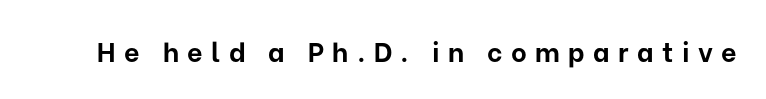
Q: Is the text bold? A: Yes.
Q: Is the text italic (slanted)? A: No, it is upright.
Q: Is the text underlined? A: No.
Q: Is the spacing between letters normal or unusually wide? A: Unusually wide.
